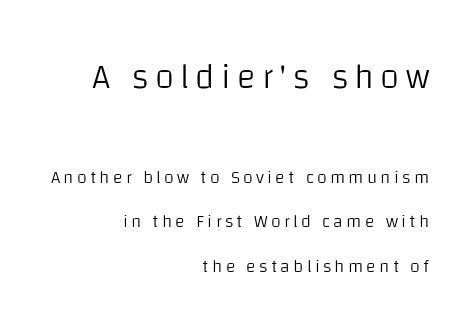
The image shows 35 px light sans-serif type, upright; set right-aligned, loose line spacing (2.48x), not underlined; the first (top) block is 1.94x larger; low stroke contrast and a large x-height.
